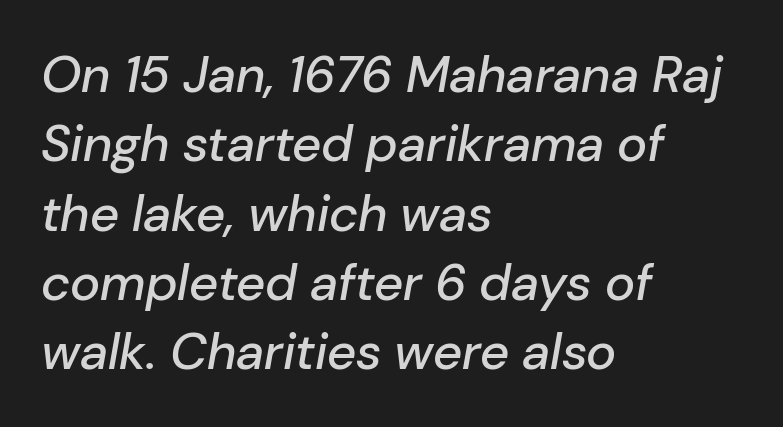
{"italic": "yes", "lean": "right", "slant_degrees": 10, "width": "normal", "stroke_contrast": "low", "x_height": "medium", "monospaced": "no", "underline": "no", "align": "left", "line_spacing": "normal", "line_spacing_ratio": 1.36, "letter_spacing": "normal", "letter_spacing_em": 0.0, "glyph_px": 51}
